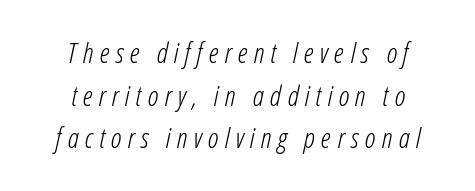
The image shows 28 px light, condensed type, italic (leaning right); set centered, normal line spacing (1.52x), unusually wide letter spacing (+0.22 em), not underlined; low stroke contrast and a medium x-height.
